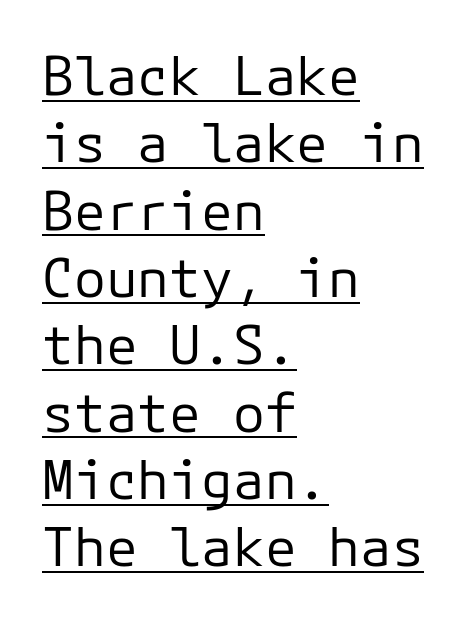
The image shows 53 px regular-weight sans-serif type, upright, monospaced; set left-aligned, normal line spacing (1.27x), normal letter spacing, underlined; low stroke contrast and a medium x-height.
